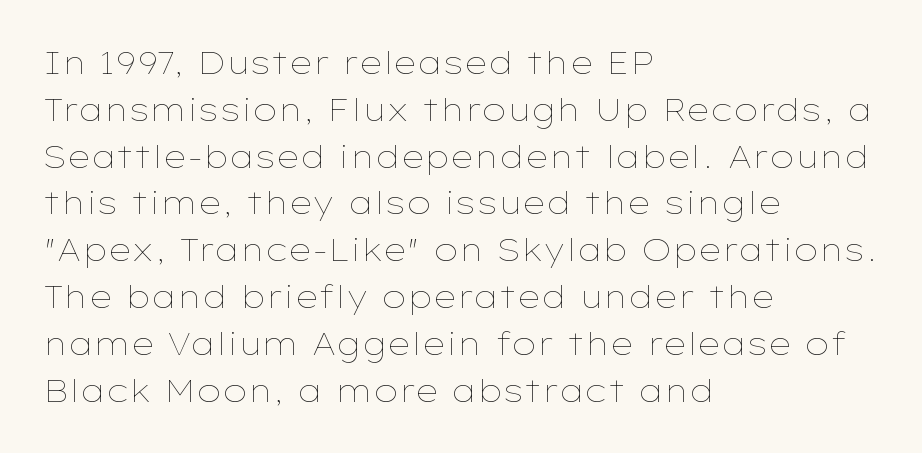
Do the characters align in a grid? No, the font is proportional. The letterforms sit at book weight or below. Regular leading. The text block is weighted toward the left margin, trailing off unevenly rightward.
